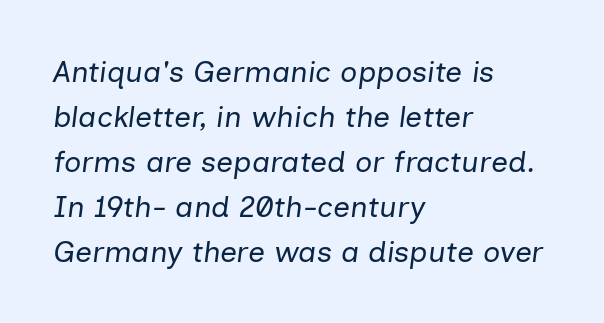
{"italic": "yes", "lean": "right", "slant_degrees": 7, "bold": "no", "weight": "regular", "width": "normal", "stroke_contrast": "low", "x_height": "medium", "monospaced": "no", "underline": "no", "align": "left", "line_spacing": "normal", "line_spacing_ratio": 1.5, "letter_spacing": "normal", "letter_spacing_em": 0.0, "glyph_px": 30}
